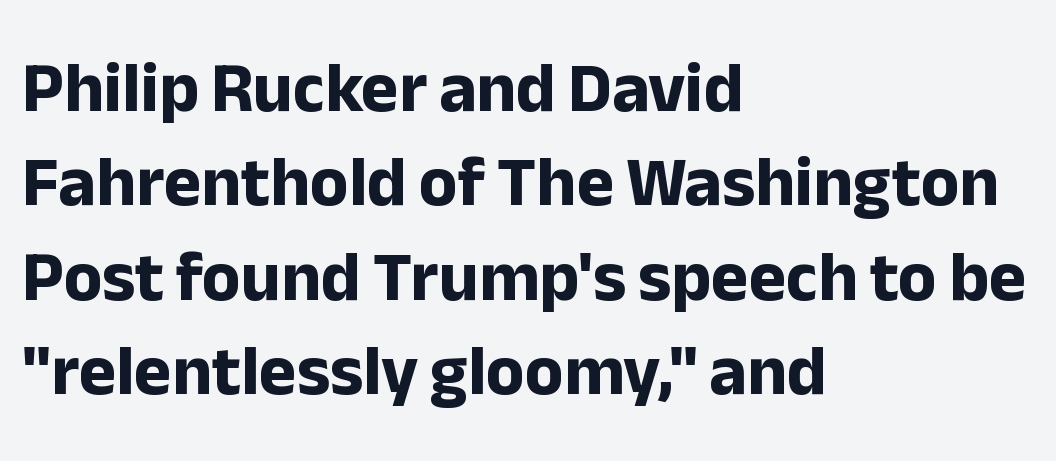
{"serif": "no", "italic": "no", "bold": "yes", "weight": "bold", "width": "normal", "stroke_contrast": "low", "x_height": "medium", "monospaced": "no", "underline": "no", "align": "left", "line_spacing": "normal", "line_spacing_ratio": 1.33, "letter_spacing": "normal", "letter_spacing_em": 0.0, "glyph_px": 71}
